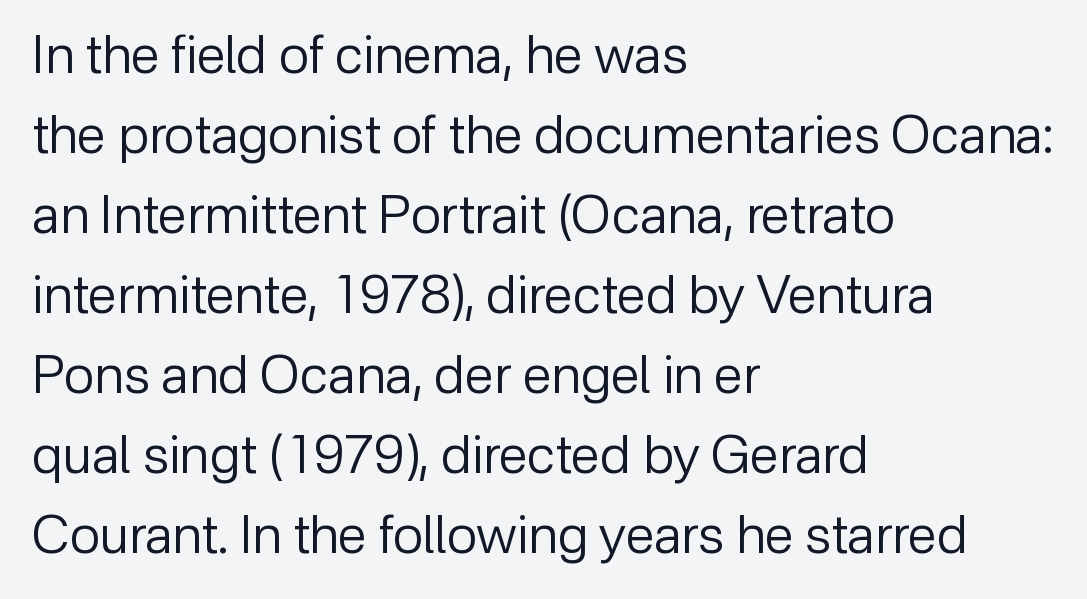
{"serif": "no", "italic": "no", "bold": "no", "weight": "regular", "width": "normal", "stroke_contrast": "low", "x_height": "medium", "monospaced": "no", "underline": "no", "align": "left", "line_spacing": "normal", "line_spacing_ratio": 1.51, "letter_spacing": "normal", "letter_spacing_em": 0.0, "glyph_px": 53}
